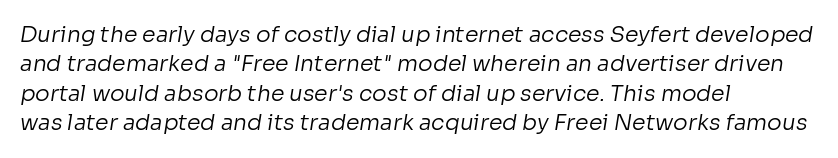
{"bold": "no", "underline": "no", "align": "left", "line_spacing": "normal", "line_spacing_ratio": 1.34, "letter_spacing": "normal", "letter_spacing_em": 0.0, "glyph_px": 22}
